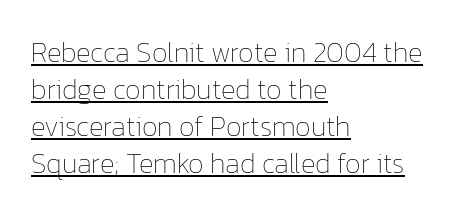
Compared with a centered layout, this one pins lines to the left instead. Designer's note — italics off, roman on. There is no visible air inserted between adjacent glyphs. Normally led — the rows are evenly, conventionally spaced.
